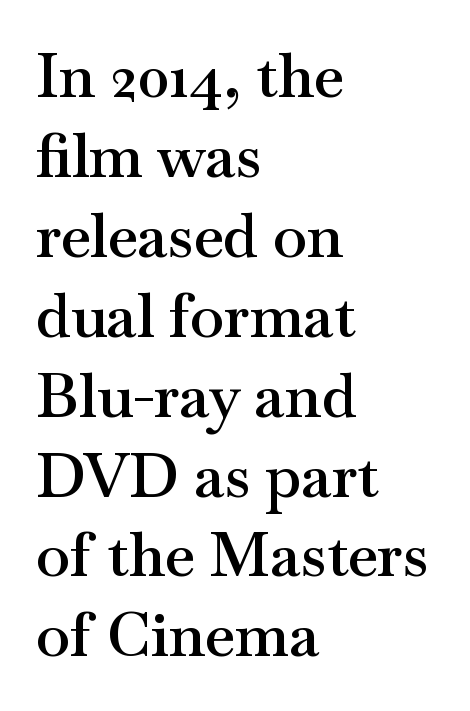
The image shows 61 px semibold, wide serif type, upright; set left-aligned, normal line spacing (1.31x), normal letter spacing, not underlined; medium stroke contrast and a small x-height.
